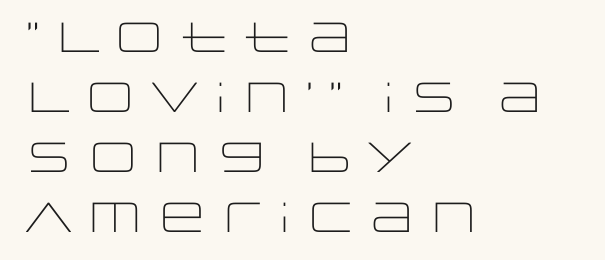
{"serif": "no", "italic": "no", "bold": "no", "weight": "light", "width": "wide", "stroke_contrast": "low", "x_height": "large", "monospaced": "no", "underline": "no", "align": "left", "line_spacing": "normal", "line_spacing_ratio": 1.43, "letter_spacing": "normal", "letter_spacing_em": 0.0, "glyph_px": 42}
